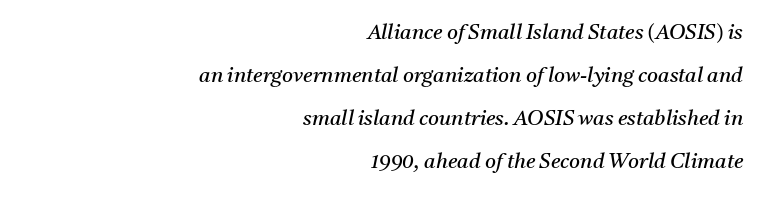
The image shows 21 px text type, italic (leaning right); set right-aligned, loose line spacing (2.04x), normal letter spacing, not underlined.
